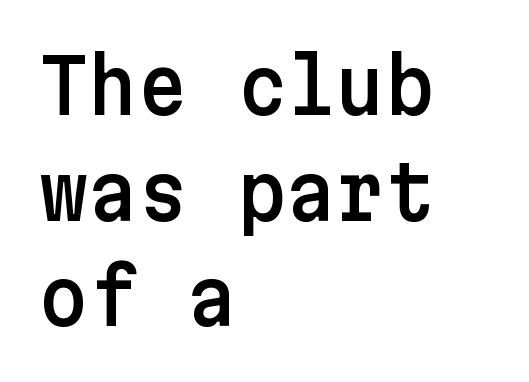
Q: Is the text italic (slanted)? A: No, it is upright.
Q: Is the typeface a serif or a sans-serif typeface? A: Sans-serif.
Q: Is the text underlined? A: No.
Q: How is the paragraph aligned? A: Left-aligned.
Q: Is the spacing between letters normal or unusually wide? A: Normal.
Q: Is the spacing between lines tight, normal or loose? A: Normal.
Q: Width (condensed, normal, or wide)? A: Normal.
Q: Stroke contrast? A: Low.
Q: x-height? A: Medium.
